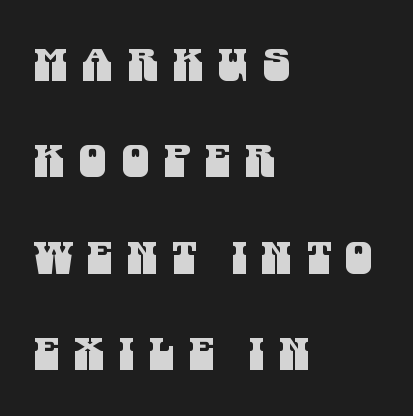
Q: Is the typeface a serif or a sans-serif typeface? A: Sans-serif.
Q: Is the text underlined? A: No.
Q: How is the paragraph aligned? A: Left-aligned.
Q: Is the spacing between letters normal or unusually wide? A: Unusually wide.
Q: Is the spacing between lines tight, normal or loose? A: Loose.
Q: Width (condensed, normal, or wide)? A: Condensed.
Q: Stroke contrast? A: Medium.
Q: x-height? A: Large.
Q: Monospaced? A: No.
